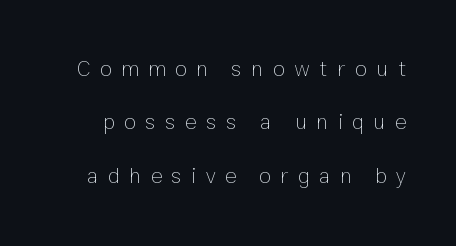
Ordinary non-slanted type is in use. The leading is generous, giving the passage an open texture. Words float on clear page, feet unadorned. Is the type heavy? It reads as light-to-regular instead. This rendering widens character spacing well past its baseline value.
